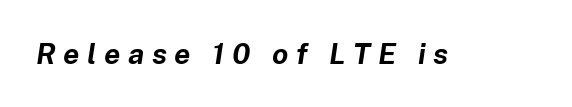
{"italic": "yes", "lean": "right", "slant_degrees": 8, "bold": "yes", "weight": "bold", "width": "normal", "stroke_contrast": "low", "x_height": "medium", "monospaced": "no", "underline": "no", "letter_spacing": "wide", "letter_spacing_em": 0.26, "glyph_px": 29}
